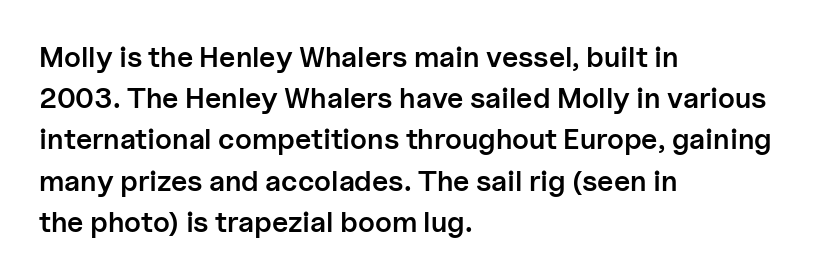
{"serif": "no", "italic": "no", "bold": "semi", "weight": "semibold", "width": "normal", "stroke_contrast": "low", "x_height": "medium", "monospaced": "no", "underline": "no", "align": "left", "line_spacing": "normal", "line_spacing_ratio": 1.42, "letter_spacing": "normal", "letter_spacing_em": 0.0, "glyph_px": 29}
